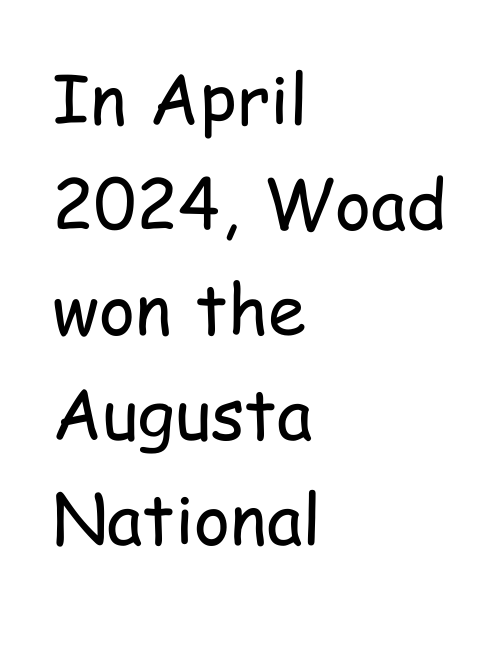
Spacing verdict: proportional, widths tailored to each character. This sample keeps an unexceptional amount of space between lines. Type without underlining. The letters carry no serifs — their stems end cleanly without finishing strokes.
